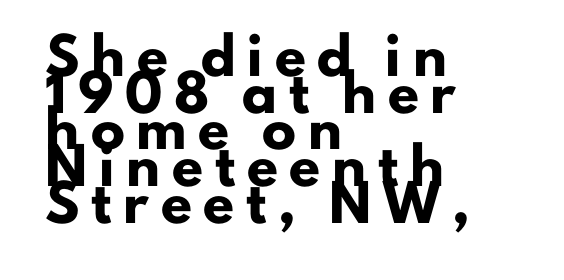
The image shows 34 px heavy sans-serif type, upright; set left-aligned, tight line spacing (1.08x), unusually wide letter spacing (+0.35 em), not underlined; low stroke contrast and a small x-height.
